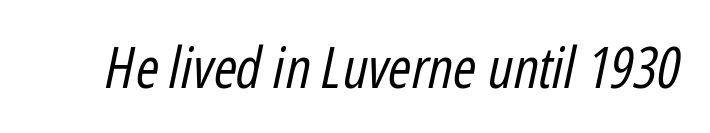
Note the varied advance widths — an 'i' is clearly narrower than an 'm'. If you drew a line through each stem, it would be angled. The characters are drawn with everyday or finer stroke widths. No extra tracking has been applied to these lines.
